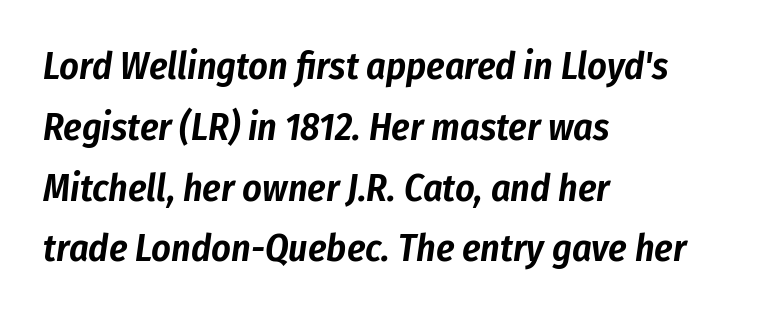
Character widths vary here, with narrow letters taking less room than wide ones. The passage shown is not underscored anywhere. Compared with typical body copy, the letter spacing here is the same. Line spacing here is normal. This is oblique type, the kind used for emphasis or titles.
